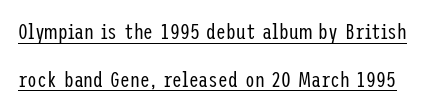
{"italic": "no", "bold": "no", "underline": "yes", "line_spacing": "loose", "line_spacing_ratio": 2.16, "letter_spacing": "normal", "letter_spacing_em": 0.0, "glyph_px": 22}
